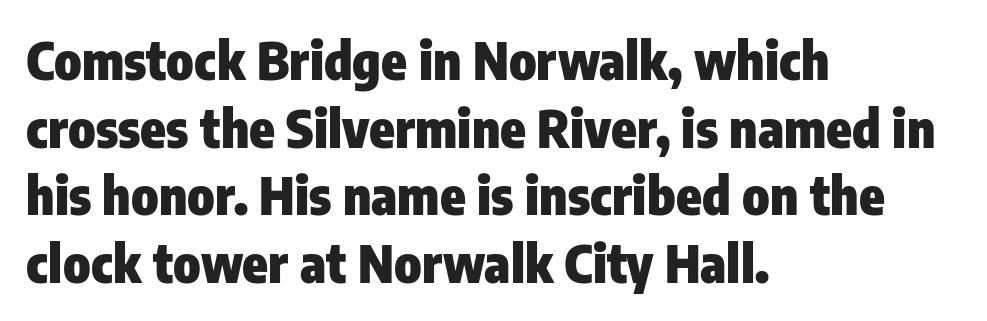
The image shows 52 px heavy, condensed sans-serif type, upright; set left-aligned, normal line spacing (1.3x), normal letter spacing, not underlined; low stroke contrast and a medium x-height.
